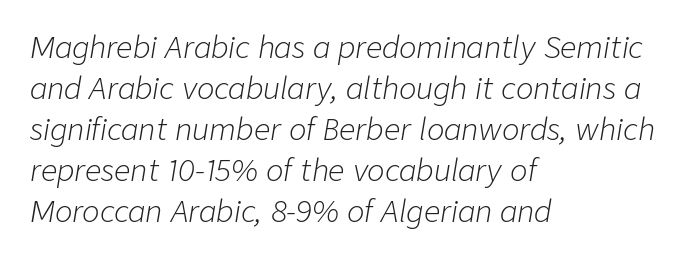
The image shows 29 px light type, italic (leaning right); set left-aligned, normal line spacing (1.41x), normal letter spacing, not underlined; low stroke contrast and a medium x-height.
